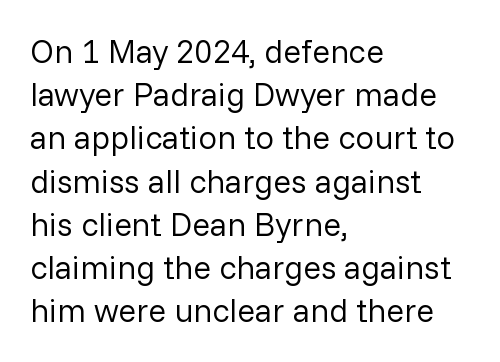
The letters sit at their default tracking, neither squeezed nor spread. Notice how the stems are strictly vertical — no italics here. The lines sit at an ordinary, default distance from one another. Is this a fixed-width face? No — the glyphs have proportional, varying widths.
